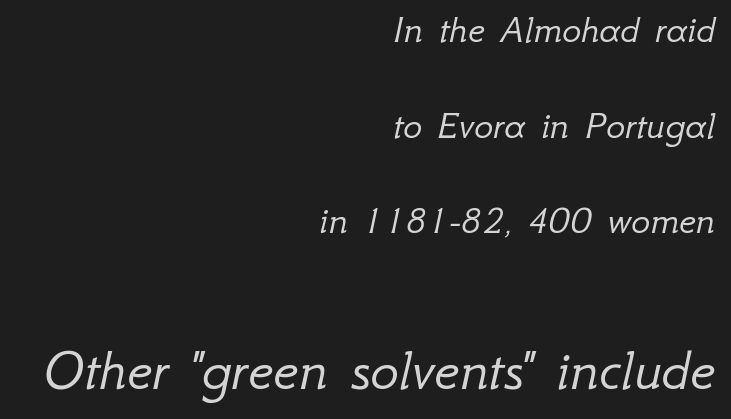
The image shows 60 px light type, italic (leaning right); set right-aligned, loose line spacing (2.39x), normal letter spacing, not underlined; the second (bottom) block is 1.5x larger; low stroke contrast and a small x-height.
